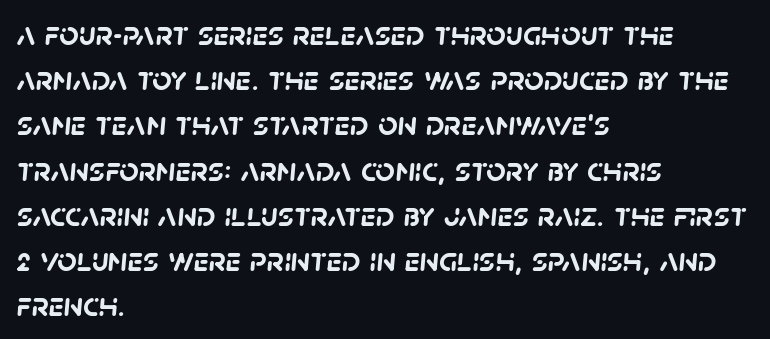
Each glyph is drawn with heavy, bold strokes. Bare-footed words on every line. The typeface chosen for these lines omits serifs. Honestly, the letter spacing is just normal — you wouldn't notice it. Rows of type keep a routine distance in the vertical direction. Each letter keeps its own natural width here, so spacing adapts to shape.
